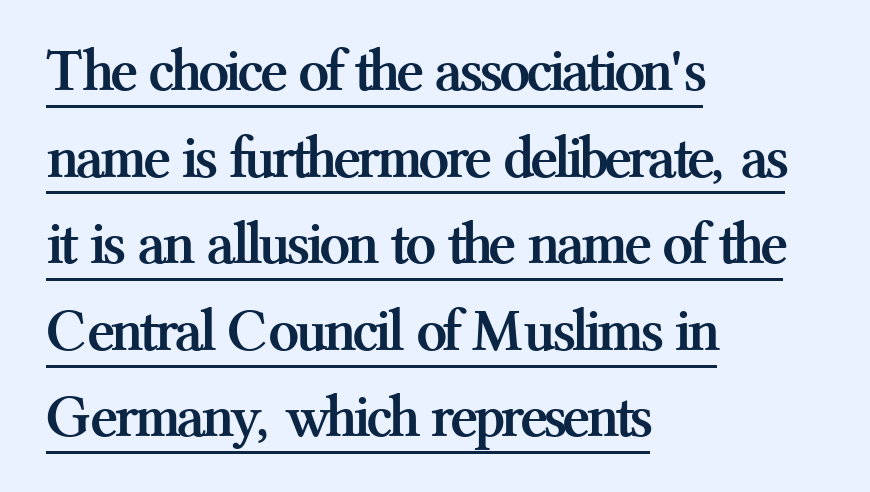
{"serif": "yes", "italic": "no", "bold": "yes", "weight": "semibold", "width": "normal", "stroke_contrast": "medium", "x_height": "medium", "monospaced": "no", "underline": "yes", "align": "left", "line_spacing": "normal", "line_spacing_ratio": 1.42, "letter_spacing": "normal", "letter_spacing_em": 0.0, "glyph_px": 61}
